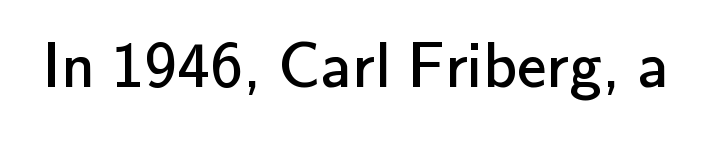
{"serif": "no", "italic": "no", "bold": "no", "weight": "regular", "width": "normal", "stroke_contrast": "low", "x_height": "small", "monospaced": "no", "underline": "no", "letter_spacing": "normal", "letter_spacing_em": 0.0, "glyph_px": 66}
